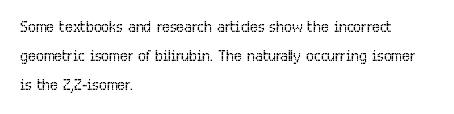
Q: Is the text bold? A: No.
Q: Is the text italic (slanted)? A: No, it is upright.
Q: Is the text underlined? A: No.
Q: How is the paragraph aligned? A: Left-aligned.
Q: Is the spacing between letters normal or unusually wide? A: Normal.
Q: Is the spacing between lines tight, normal or loose? A: Normal.
